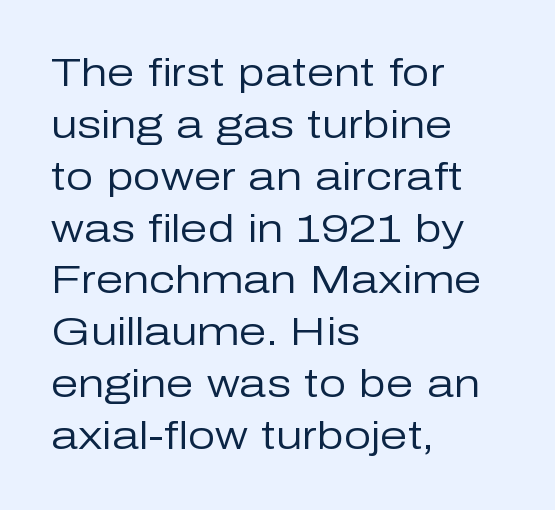
The image shows 39 px regular-weight sans-serif type, upright; set left-aligned, normal line spacing (1.33x), normal letter spacing, not underlined; low stroke contrast and a medium x-height.
